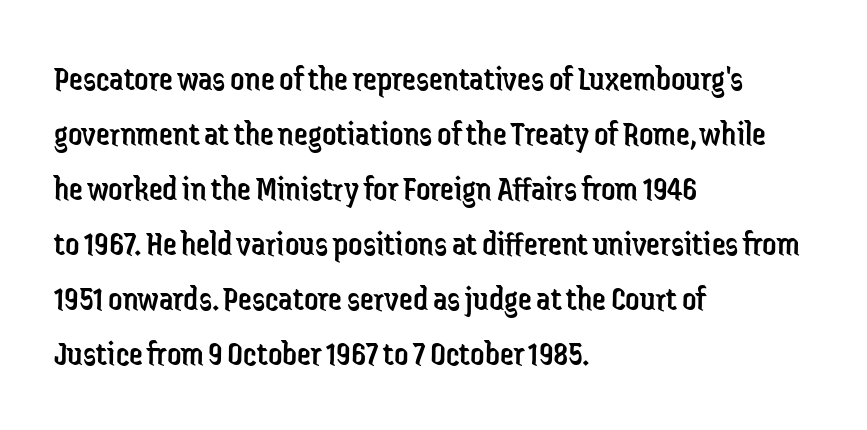
{"serif": "no", "italic": "no", "bold": "no", "weight": "regular", "width": "condensed", "stroke_contrast": "low", "x_height": "medium", "monospaced": "no", "underline": "no", "align": "left", "line_spacing": "normal", "line_spacing_ratio": 1.57, "letter_spacing": "normal", "letter_spacing_em": 0.0, "glyph_px": 35}
